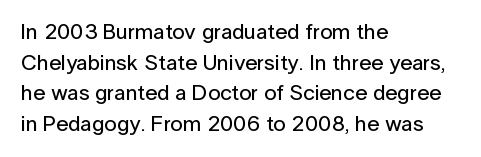
Q: Is the text italic (slanted)? A: No, it is upright.
Q: Is the text underlined? A: No.
Q: How is the paragraph aligned? A: Left-aligned.
Q: Is the spacing between letters normal or unusually wide? A: Normal.
Q: Is the spacing between lines tight, normal or loose? A: Normal.
